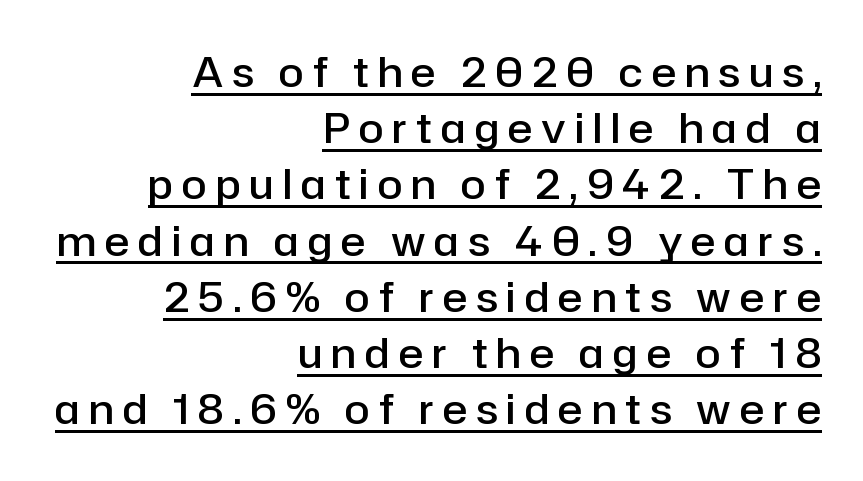
{"serif": "no", "italic": "no", "bold": "semi", "weight": "semibold", "width": "normal", "stroke_contrast": "low", "x_height": "medium", "monospaced": "no", "underline": "yes", "align": "right", "line_spacing": "normal", "line_spacing_ratio": 1.37, "letter_spacing": "wide", "letter_spacing_em": 0.22, "glyph_px": 41}
